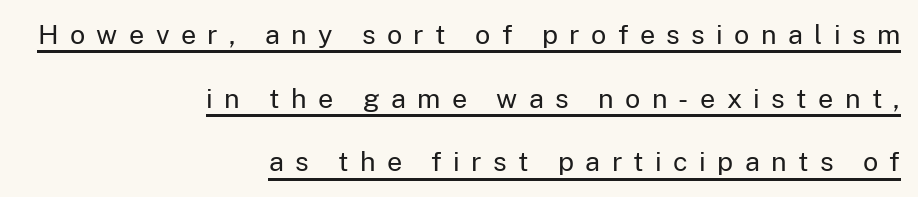
{"italic": "no", "bold": "no", "underline": "yes", "align": "right", "line_spacing": "loose", "line_spacing_ratio": 2.36, "letter_spacing": "wide", "letter_spacing_em": 0.42, "glyph_px": 27}
